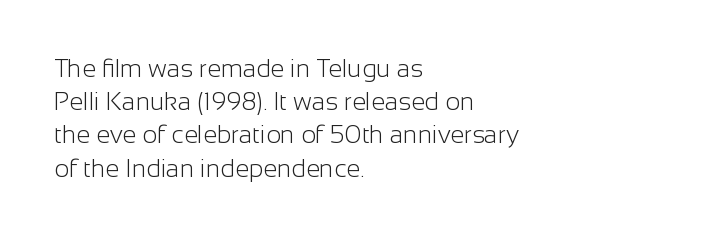
Q: Is the text bold? A: No.
Q: Is the text italic (slanted)? A: No, it is upright.
Q: Is the text underlined? A: No.
Q: How is the paragraph aligned? A: Left-aligned.
Q: Is the spacing between letters normal or unusually wide? A: Normal.
Q: Is the spacing between lines tight, normal or loose? A: Normal.
